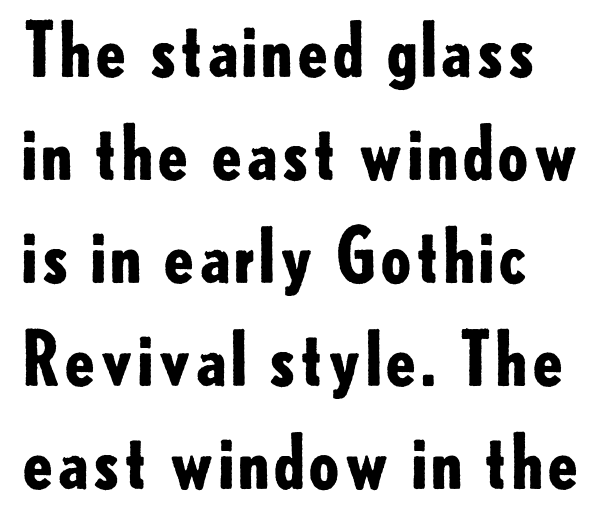
Q: Is the text bold? A: Yes.
Q: Is the text italic (slanted)? A: No, it is upright.
Q: Is the typeface a serif or a sans-serif typeface? A: Sans-serif.
Q: Is the text underlined? A: No.
Q: Is the spacing between letters normal or unusually wide? A: Normal.
Q: Is the spacing between lines tight, normal or loose? A: Normal.
Q: Width (condensed, normal, or wide)? A: Normal.
Q: Stroke contrast? A: Low.
Q: x-height? A: Small.
Q: Monospaced? A: No.
